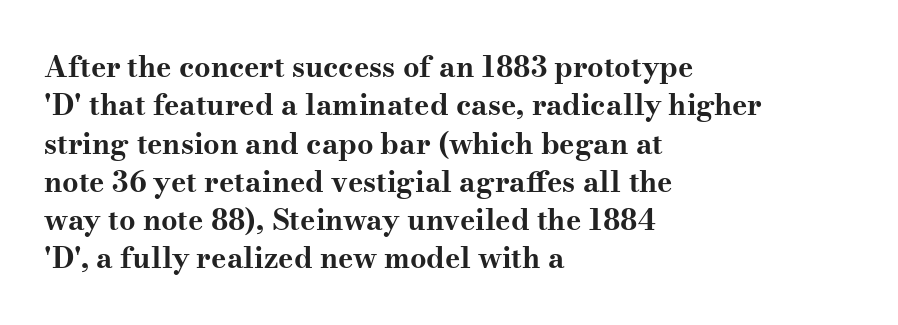
The image shows 29 px bold, wide serif type, upright; set left-aligned, normal line spacing (1.32x), normal letter spacing, not underlined; medium stroke contrast and a small x-height.
